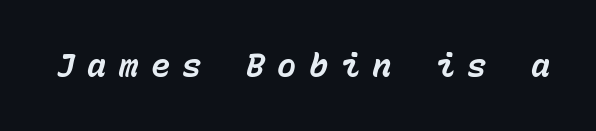
The image shows 32 px bold type, italic (leaning right), monospaced; set unusually wide letter spacing (+0.39 em), not underlined; low stroke contrast and a medium x-height.
